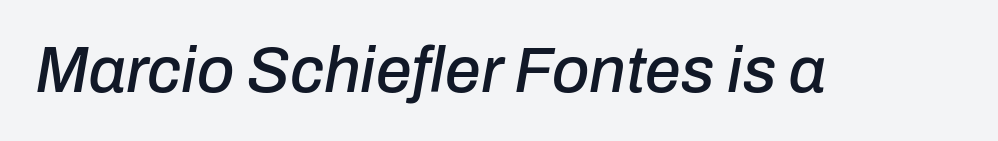
Q: Is the text italic (slanted)? A: Yes, it leans right by about 10 degrees.
Q: Is the text underlined? A: No.
Q: Is the spacing between letters normal or unusually wide? A: Normal.
Q: Width (condensed, normal, or wide)? A: Normal.
Q: Stroke contrast? A: Low.
Q: x-height? A: Medium.
Q: Monospaced? A: No.
